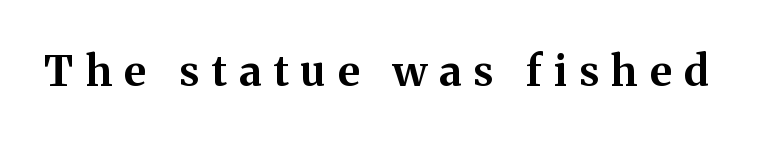
{"serif": "yes", "italic": "no", "bold": "yes", "weight": "bold", "width": "normal", "stroke_contrast": "medium", "x_height": "medium", "monospaced": "no", "underline": "no", "letter_spacing": "wide", "letter_spacing_em": 0.29, "glyph_px": 42}
